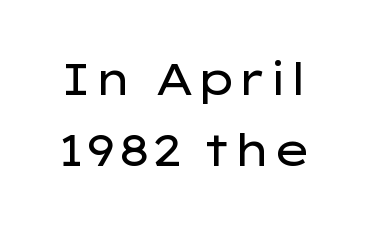
Q: Is the text bold? A: No.
Q: Is the text italic (slanted)? A: No, it is upright.
Q: Is the typeface a serif or a sans-serif typeface? A: Sans-serif.
Q: Is the text underlined? A: No.
Q: Is the spacing between letters normal or unusually wide? A: Normal.
Q: Is the spacing between lines tight, normal or loose? A: Normal.
Q: Width (condensed, normal, or wide)? A: Wide.
Q: Stroke contrast? A: Low.
Q: x-height? A: Medium.
Q: Monospaced? A: No.
